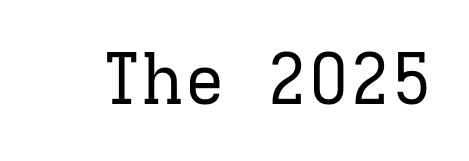
{"serif": "yes", "italic": "no", "bold": "no", "weight": "regular", "width": "normal", "stroke_contrast": "low", "x_height": "medium", "monospaced": "yes", "underline": "no", "letter_spacing": "normal", "letter_spacing_em": 0.0, "glyph_px": 69}
